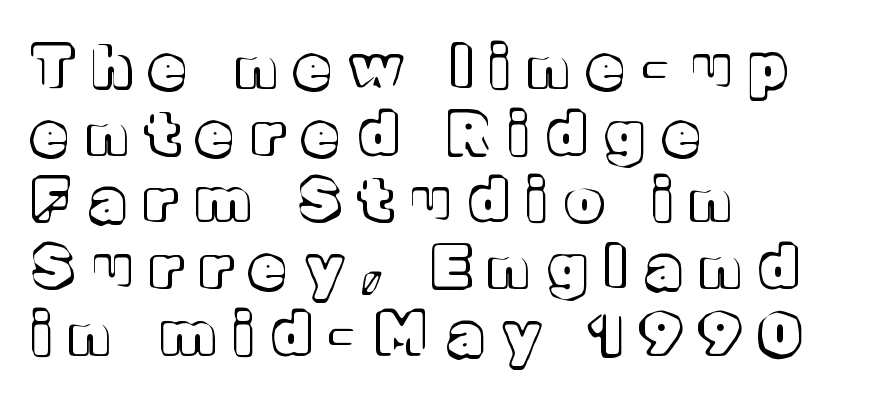
Which margin do the lines hug? The left one — the right edge is uneven. In terms of leading, this rendering errs on the cramped side. These lines have a slow, spaced-out rhythm from letter to letter. Type without underlining.
